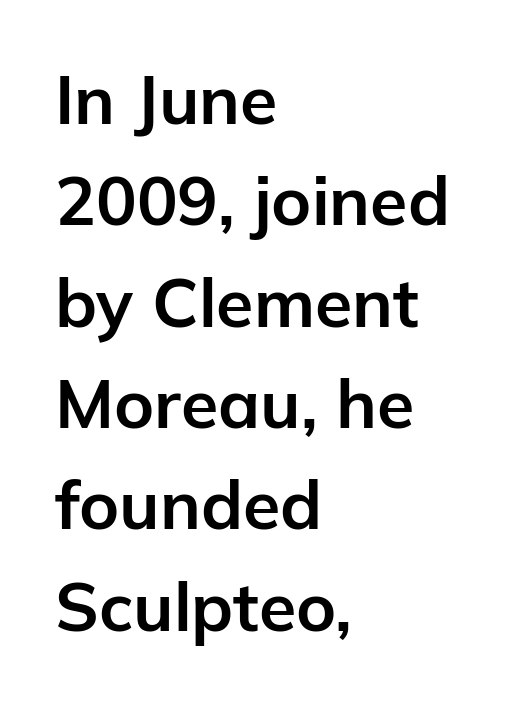
Q: Is the text bold? A: Yes.
Q: Is the text italic (slanted)? A: No, it is upright.
Q: Is the typeface a serif or a sans-serif typeface? A: Sans-serif.
Q: Is the text underlined? A: No.
Q: How is the paragraph aligned? A: Left-aligned.
Q: Is the spacing between letters normal or unusually wide? A: Normal.
Q: Is the spacing between lines tight, normal or loose? A: Normal.
Q: Width (condensed, normal, or wide)? A: Normal.
Q: Stroke contrast? A: Low.
Q: x-height? A: Medium.
Q: Monospaced? A: No.
